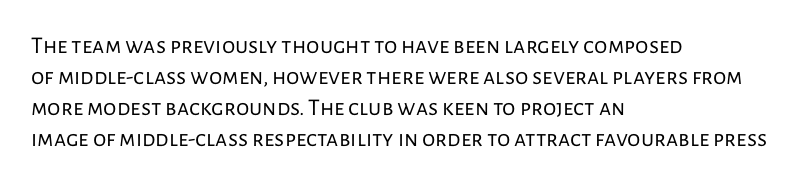
The image shows 24 px text type, upright; set left-aligned, normal line spacing (1.29x), normal letter spacing, not underlined.
